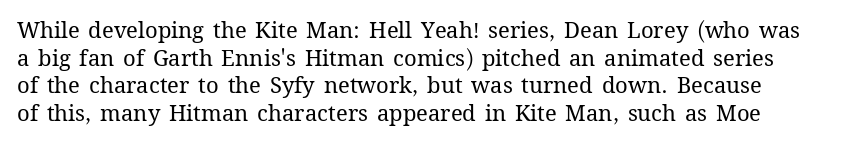
Q: Is the text bold? A: No.
Q: Is the text italic (slanted)? A: No, it is upright.
Q: Is the text underlined? A: No.
Q: How is the paragraph aligned? A: Left-aligned.
Q: Is the spacing between letters normal or unusually wide? A: Normal.
Q: Is the spacing between lines tight, normal or loose? A: Normal.
